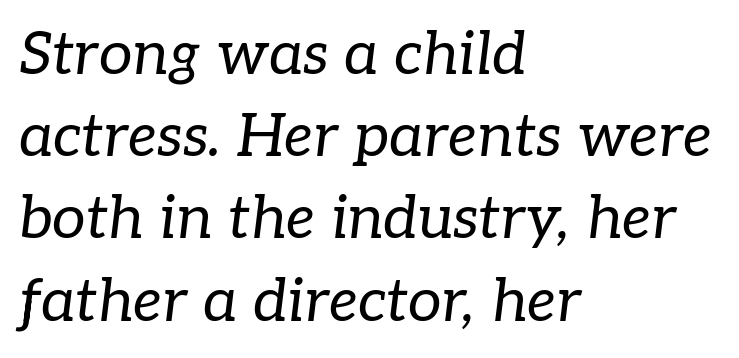
Each line starts at the same left margin while the right side varies. Nobody touched the tracking dial on this one. The space between consecutive lines is moderate. Bold? No — there's no thickening of the strokes.
